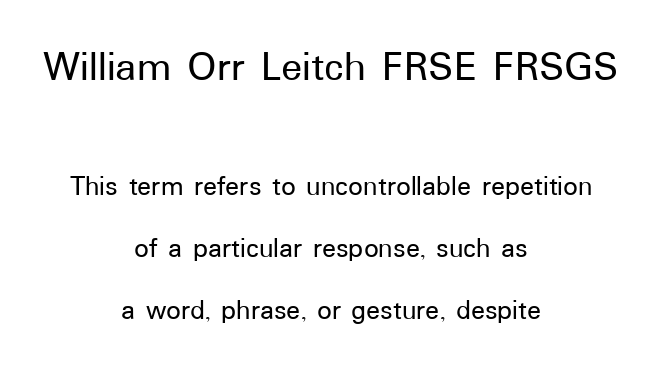
Q: Is the text italic (slanted)? A: No, it is upright.
Q: Is the typeface a serif or a sans-serif typeface? A: Sans-serif.
Q: Is the text underlined? A: No.
Q: How is the paragraph aligned? A: Centered.
Q: Is the spacing between letters normal or unusually wide? A: Normal.
Q: Is the spacing between lines tight, normal or loose? A: Loose.
Q: Which block of text is set in a larger size, the first (top) or the second (bottom)? A: The first (top) one.
Q: Width (condensed, normal, or wide)? A: Normal.
Q: Stroke contrast? A: Low.
Q: x-height? A: Medium.
Q: Monospaced? A: No.
